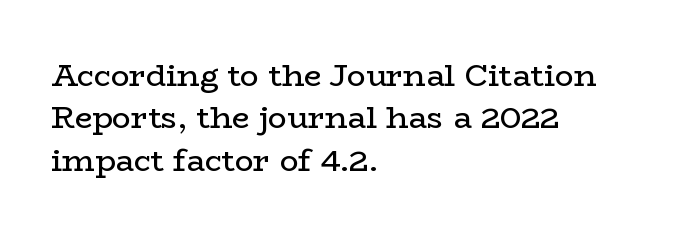
This sample uses a serif face. This is the regular roman posture of the typeface. Proportional: the letters do not fall into vertical columns. Does extra space separate the letters? No, they use regular spacing. The lines in this sample share a left origin and differ only in where they stop. Just letters on the line, the space beneath them empty.
